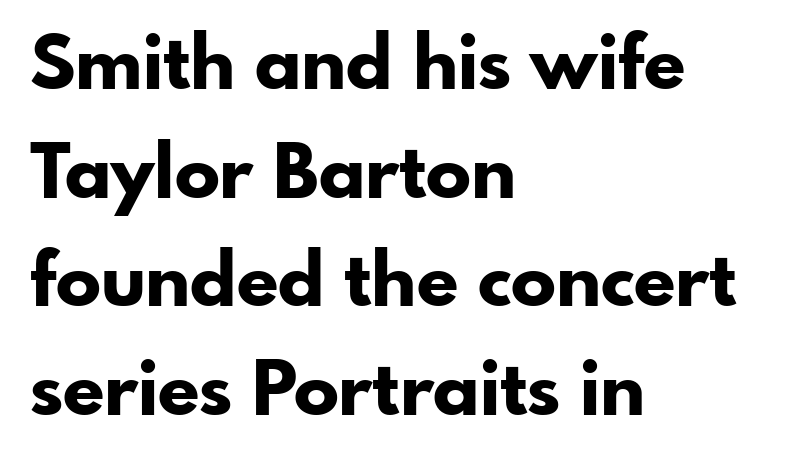
The letters are bold, with thick, heavy strokes. You could not count columns in this text — the font is proportionally spaced. The designer went with a sans here, leaving each stem footless. The block of text has a typical density, with ordinary space between rows. Default kerning and tracking; the words read as compact shapes.
